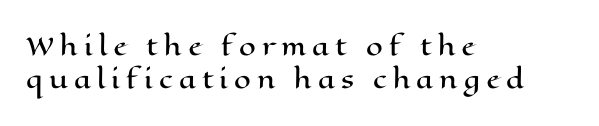
The image shows 24 px text type, upright; set left-aligned, normal line spacing (1.38x), unusually wide letter spacing (+0.25 em), not underlined.
